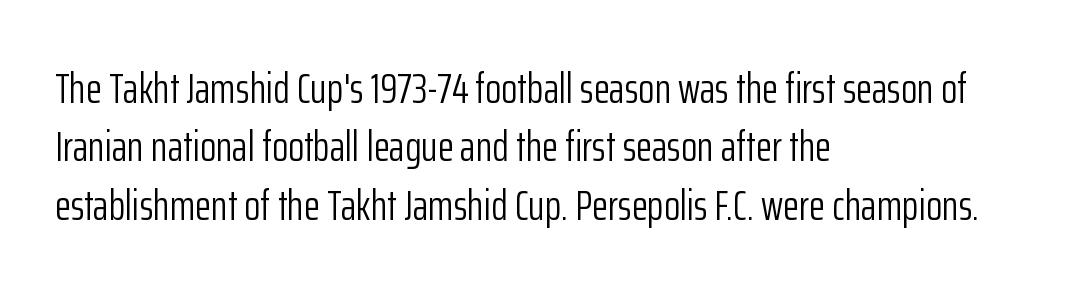
{"serif": "no", "italic": "no", "bold": "no", "weight": "light", "width": "condensed", "stroke_contrast": "low", "x_height": "medium", "monospaced": "no", "underline": "no", "align": "left", "line_spacing": "normal", "line_spacing_ratio": 1.39, "letter_spacing": "normal", "letter_spacing_em": 0.0, "glyph_px": 42}
